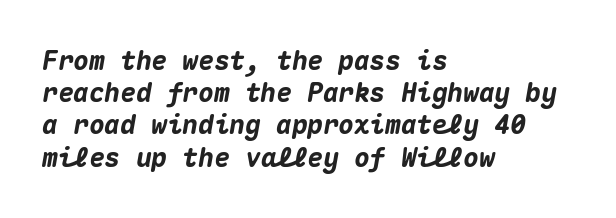
The image shows 26 px bold type, italic (leaning right); set left-aligned, line spacing 1.24x, normal letter spacing, not underlined.
